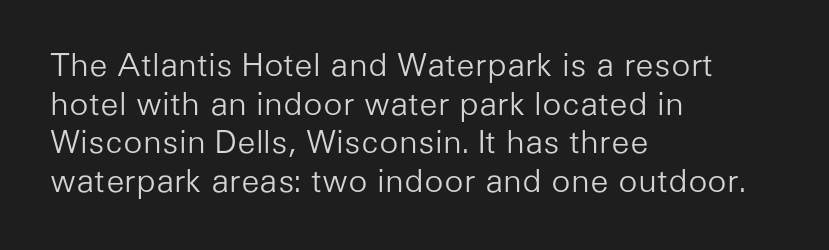
{"serif": "no", "italic": "no", "bold": "no", "weight": "light", "width": "normal", "stroke_contrast": "low", "x_height": "medium", "monospaced": "no", "underline": "no", "align": "left", "line_spacing_ratio": 1.21, "letter_spacing": "normal", "letter_spacing_em": 0.0, "glyph_px": 32}
